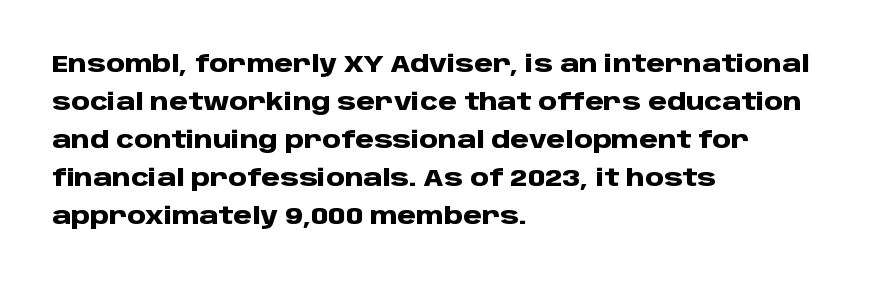
The image shows 24 px bold type, upright; set left-aligned, normal line spacing (1.58x), normal letter spacing, not underlined.
